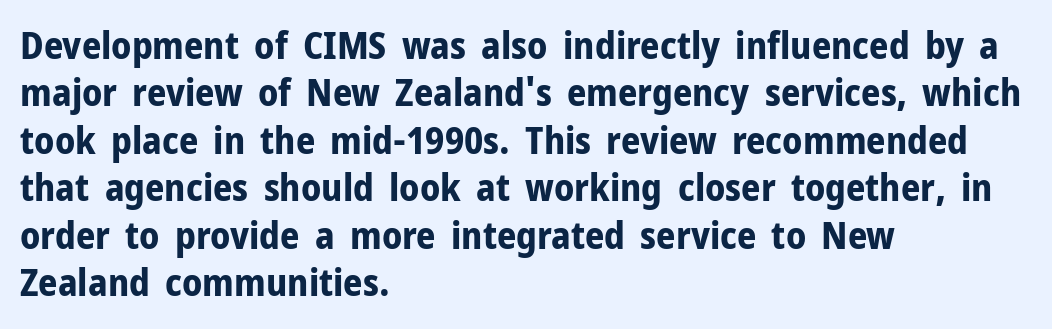
Heavy-handed strokes throughout: this text is bold. Lines of text with bare space underneath. How are the letters spaced? Ordinarily, with no added tracking. If you measured baseline to baseline, you'd find a middling distance. The letters advance in unequal steps, a hallmark of proportional type.
